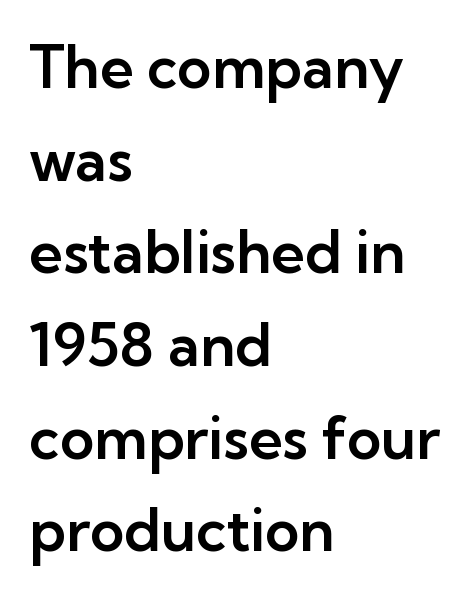
{"serif": "no", "italic": "no", "width": "normal", "stroke_contrast": "low", "x_height": "medium", "monospaced": "no", "underline": "no", "align": "left", "line_spacing": "normal", "line_spacing_ratio": 1.57, "letter_spacing": "normal", "letter_spacing_em": 0.0, "glyph_px": 59}
